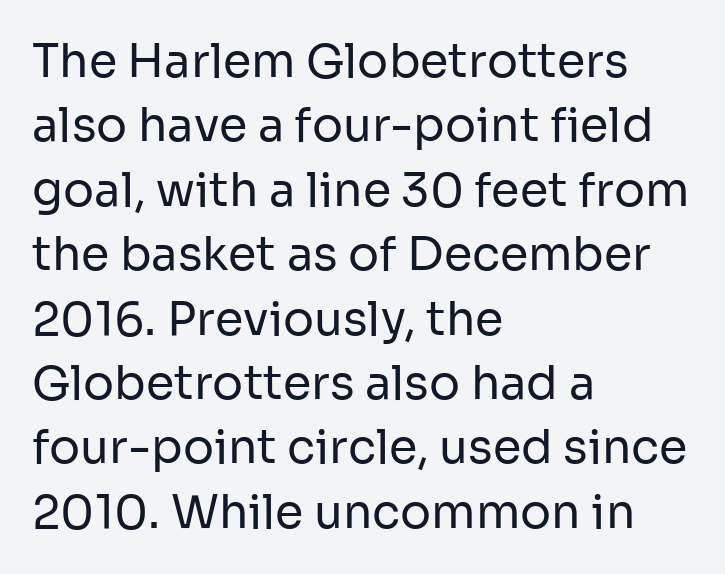
The image shows 46 px regular-weight sans-serif type, upright; set left-aligned, normal line spacing (1.4x), normal letter spacing, not underlined; low stroke contrast and a medium x-height.
